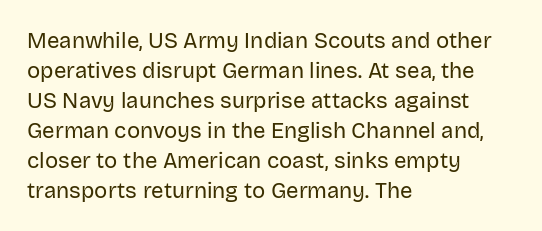
The image shows 22 px text type, upright; set left-aligned, normal line spacing (1.36x), normal letter spacing, not underlined.
